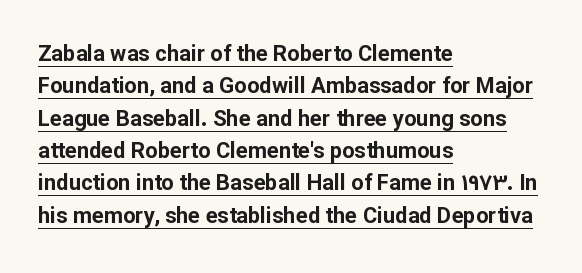
The image shows 22 px bold type, upright; set left-aligned, normal line spacing (1.47x), normal letter spacing, underlined.
